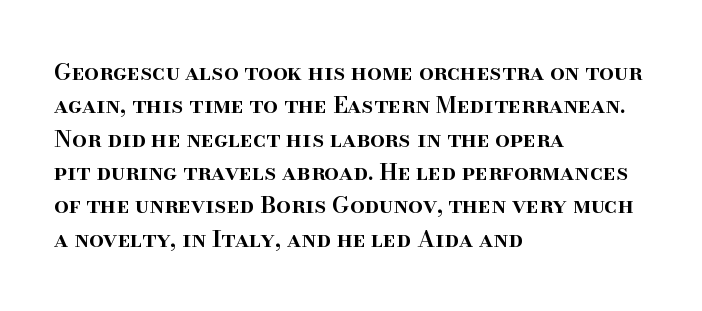
The image shows 23 px text type, upright; set left-aligned, normal line spacing (1.45x), normal letter spacing, not underlined.
